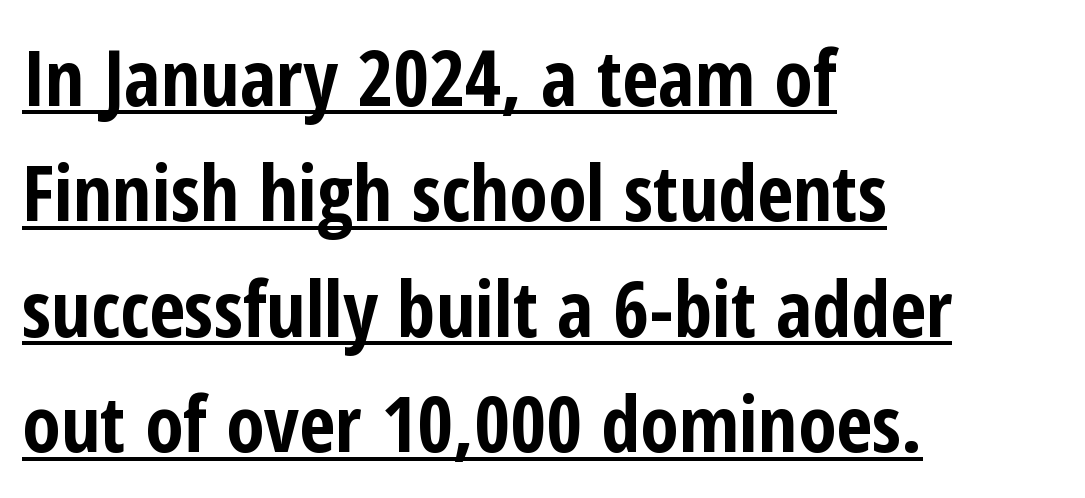
The image shows 78 px bold, condensed sans-serif type, upright; set left-aligned, normal line spacing (1.48x), normal letter spacing, underlined; low stroke contrast and a medium x-height.
